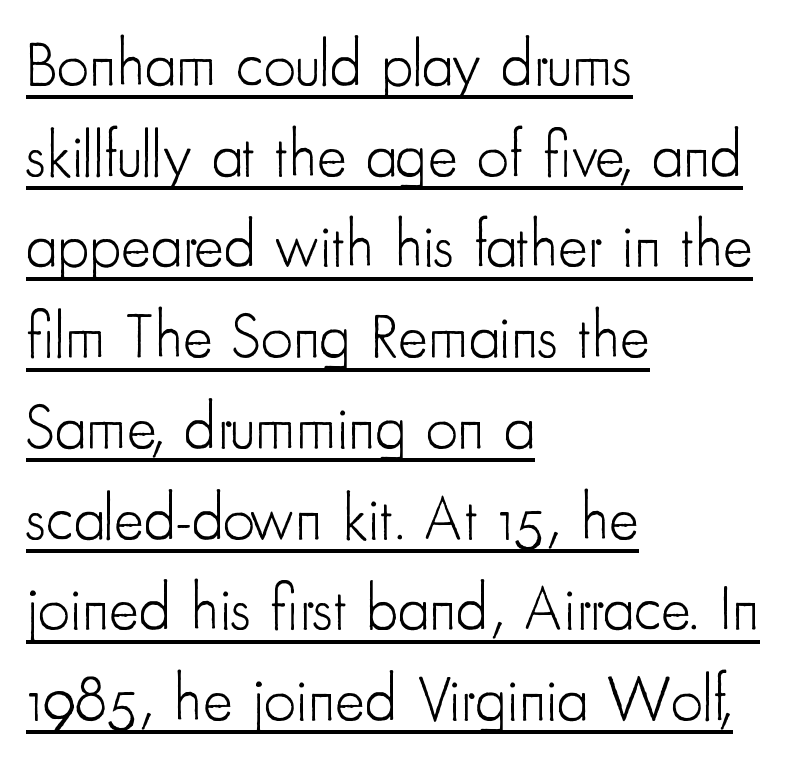
The image shows 63 px light, condensed sans-serif type, upright; set left-aligned, normal line spacing (1.44x), normal letter spacing, underlined; low stroke contrast and a small x-height.
